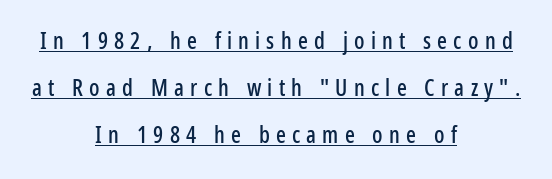
Q: Is the text italic (slanted)? A: No, it is upright.
Q: Is the text underlined? A: Yes.
Q: How is the paragraph aligned? A: Centered.
Q: Is the spacing between letters normal or unusually wide? A: Unusually wide.
Q: Is the spacing between lines tight, normal or loose? A: Loose.
